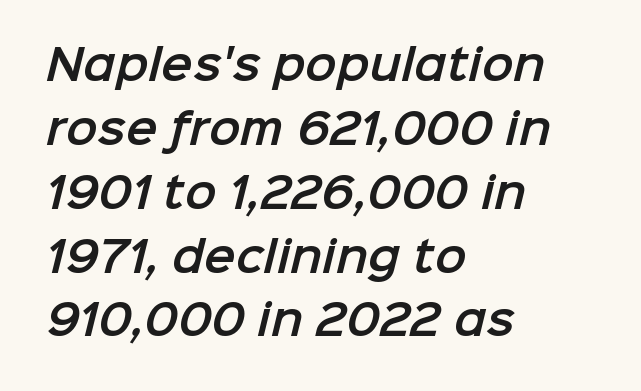
The letters sit at their default tracking, neither squeezed nor spread. Here the designer chose a conventional face with non-uniform glyph widths. In CSS terms this would be text-align: left. This is sans-serif lettering, the kind often seen on screens and signage. The foot of each line stays bare and open. Horizontal bands of white between lines are of average thickness.
